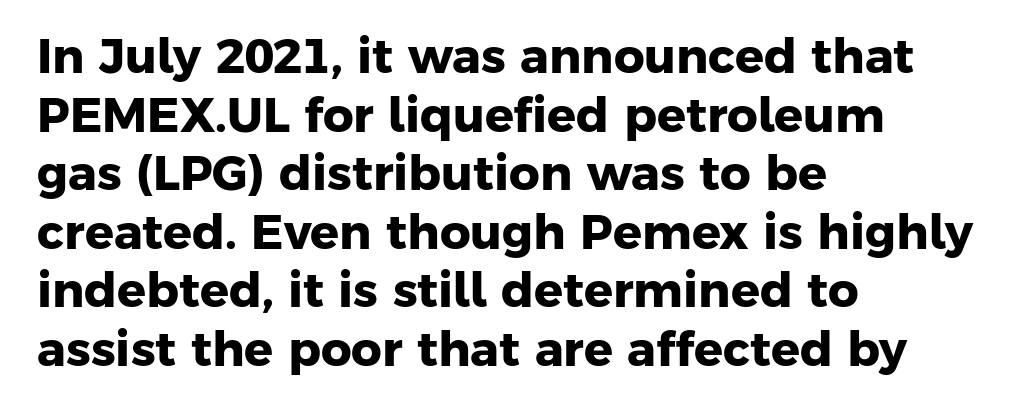
The image shows 48 px heavy sans-serif type; set left-aligned, line spacing 1.22x, normal letter spacing, not underlined; low stroke contrast and a medium x-height.
